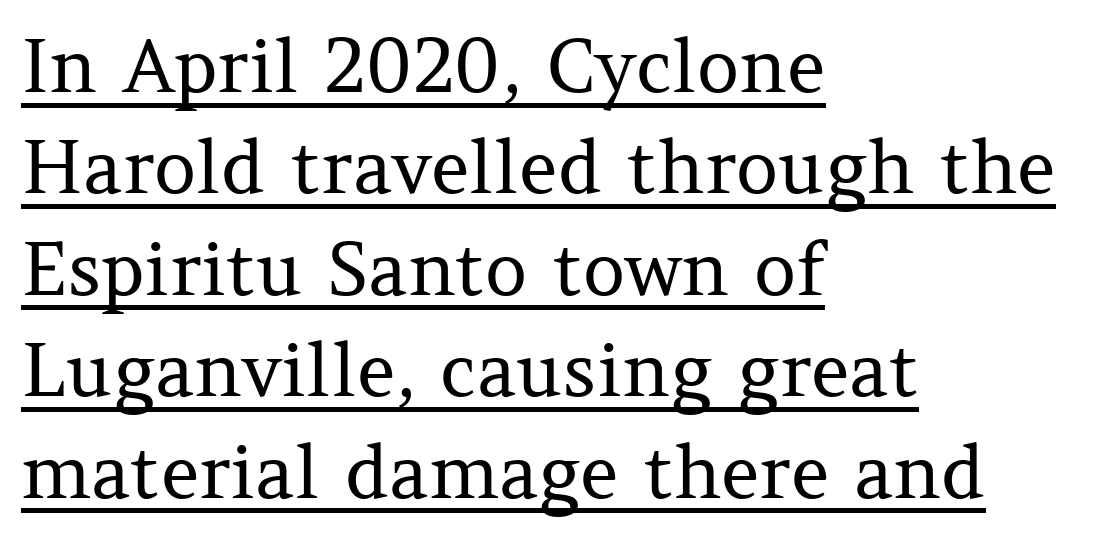
Q: Is the text bold? A: No.
Q: Is the text italic (slanted)? A: No, it is upright.
Q: Is the typeface a serif or a sans-serif typeface? A: Serif.
Q: Is the text underlined? A: Yes.
Q: How is the paragraph aligned? A: Left-aligned.
Q: Is the spacing between letters normal or unusually wide? A: Normal.
Q: Is the spacing between lines tight, normal or loose? A: Normal.
Q: Width (condensed, normal, or wide)? A: Normal.
Q: Stroke contrast? A: Medium.
Q: x-height? A: Medium.
Q: Monospaced? A: No.
